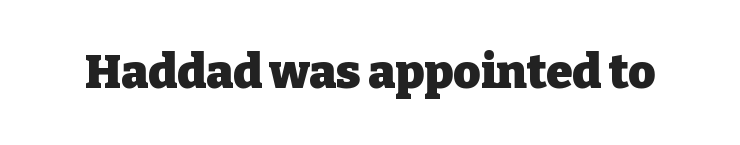
The designer went with a serif here, giving each stem small feet. The space directly below the letters is spotless. As a designer I'd log this as weight 700, bold. No extra tracking has been applied to these lines. These lines are rendered in a variable-pitch font.
